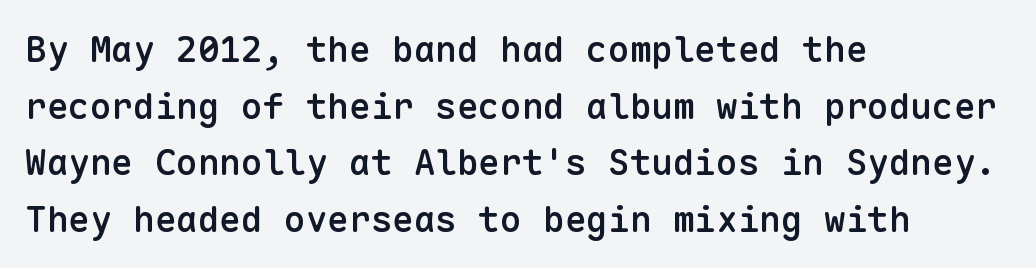
{"serif": "no", "italic": "no", "bold": "semi", "weight": "semibold", "width": "normal", "stroke_contrast": "low", "x_height": "medium", "monospaced": "yes", "underline": "no", "align": "left", "line_spacing": "normal", "line_spacing_ratio": 1.57, "letter_spacing": "normal", "letter_spacing_em": 0.0, "glyph_px": 36}
